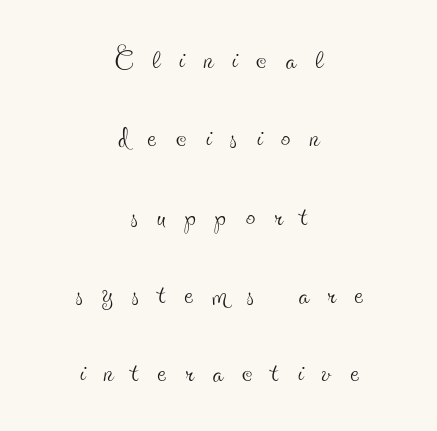
Think of a printed novel: that variable character pitch is what you see here. Decoration check: the copy has no underline. Old-style or modern, the face here clearly has serifs.
